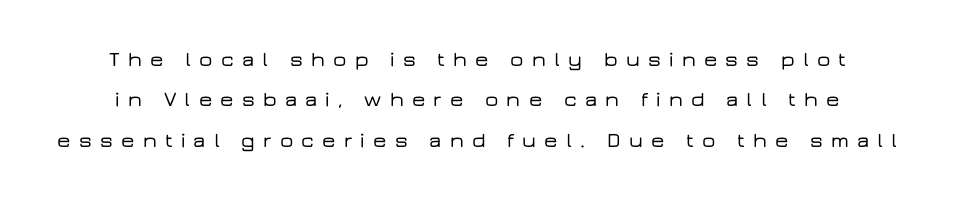
The image shows 21 px text type, upright; set loose line spacing (1.92x), unusually wide letter spacing (+0.39 em), not underlined.
